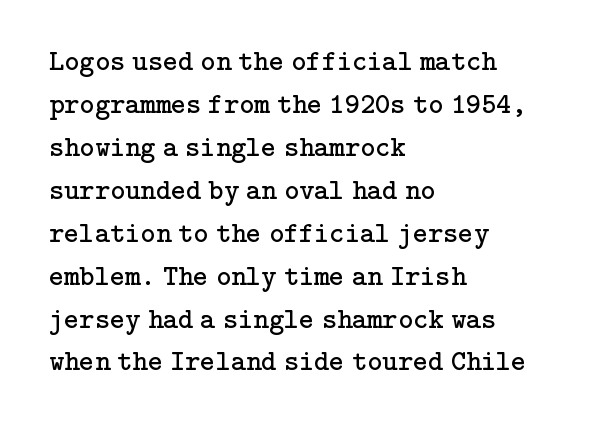
Stroke thickness stays within the range of a standard reading face or lighter. The passage is arranged the way most books set body copy — flush left. Rendered with straight, roman letterforms. Serifs: yes, visible at the terminals of the letterforms. How are the letters spaced? Ordinarily, with no added tracking.
